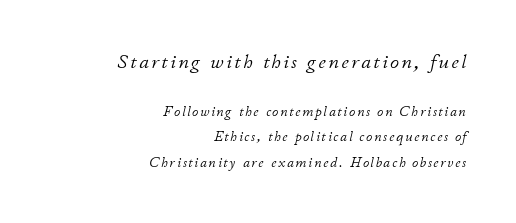
If you drew a line through each stem, it would be angled. Short and long lines alike share a common ending point at right. Weight: not bold — regular or lighter. Between these two stacked blocks, the higher one wins on size. Underline: absent.
